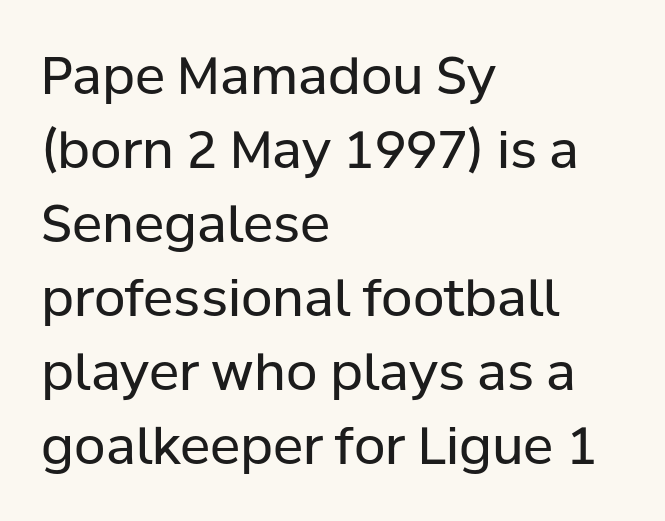
{"serif": "no", "italic": "no", "bold": "no", "weight": "regular", "width": "normal", "stroke_contrast": "low", "x_height": "medium", "monospaced": "no", "underline": "no", "align": "left", "line_spacing": "normal", "line_spacing_ratio": 1.45, "letter_spacing": "normal", "letter_spacing_em": 0.0, "glyph_px": 51}
